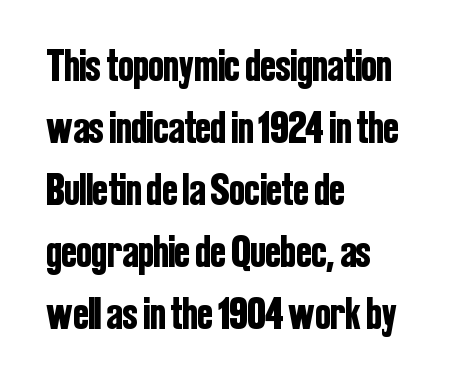
The image shows 46 px condensed sans-serif type, upright; set left-aligned, normal line spacing (1.35x), normal letter spacing, not underlined; low stroke contrast and a medium x-height.
